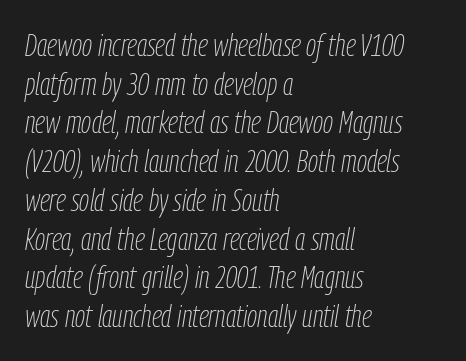
The passage shown is not bold in any degree. Notice how the stems are inclined rather than vertical — that's the hallmark of italics. Spacing verdict: proportional, widths tailored to each character. The rendering keeps characters at their native spacing. Short and long lines alike share a common starting point at left. Plain, unruled lines of type.
